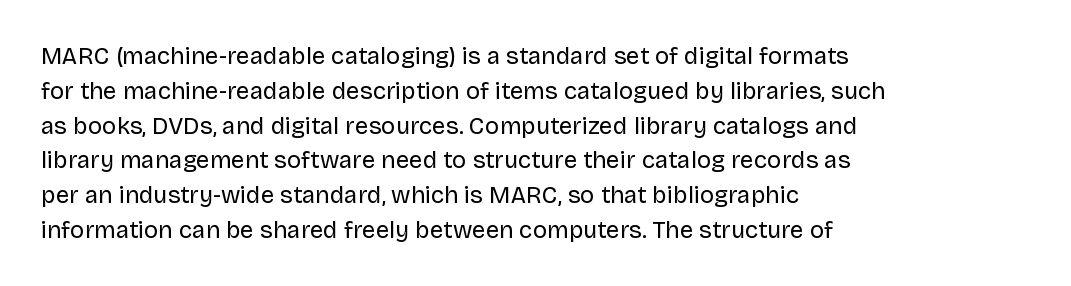
The image shows 24 px text type, upright; set left-aligned, normal line spacing (1.45x), normal letter spacing, not underlined.
